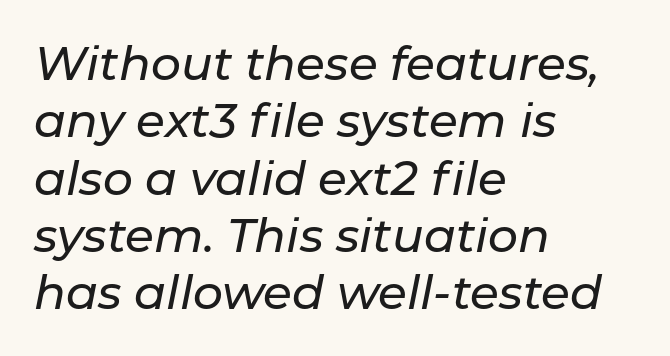
Here the designer chose a conventional face with non-uniform glyph widths. Check under the words: just untouched page. Tracking here is standard; glyphs follow each other at the usual distance. Does the copy run flush right? No — it runs flush left.
